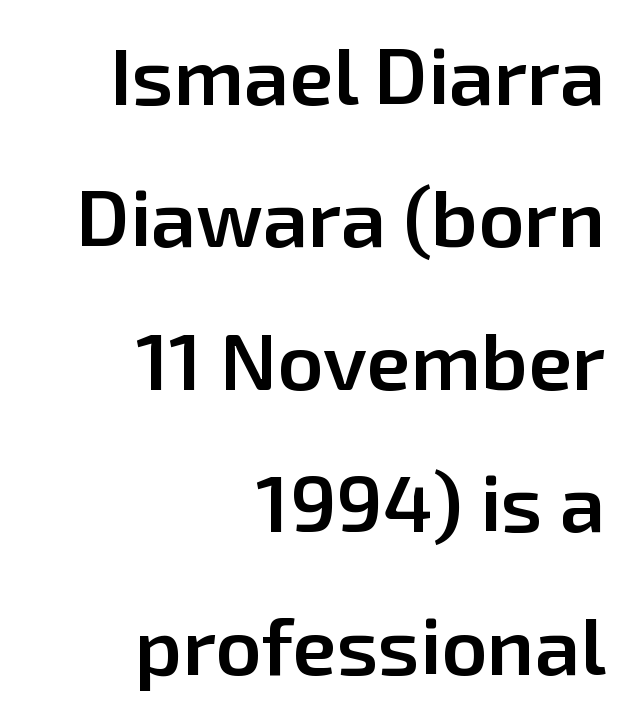
The face used here is proportionally spaced, like ordinary book or web type. How are the letters spaced? Ordinarily, with no added tracking. Typographically, this falls in the sans-serif category. These lines are set flush right with a ragged left edge. Ascenders rise straight up at ninety degrees. Summary of weight: moderately heavy, a semibold.
